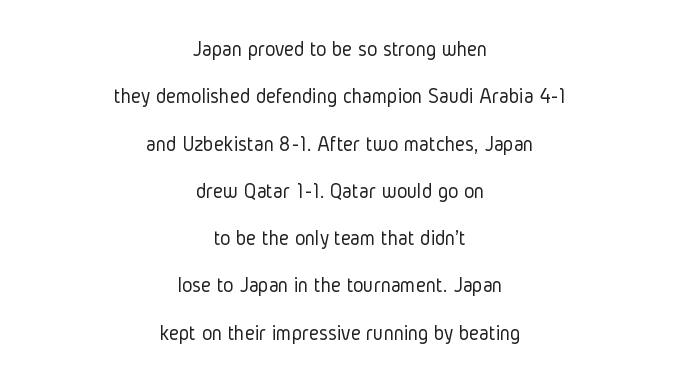
{"italic": "no", "bold": "no", "underline": "no", "align": "center", "line_spacing": "loose", "line_spacing_ratio": 2.15, "letter_spacing": "normal", "letter_spacing_em": 0.0, "glyph_px": 22}
